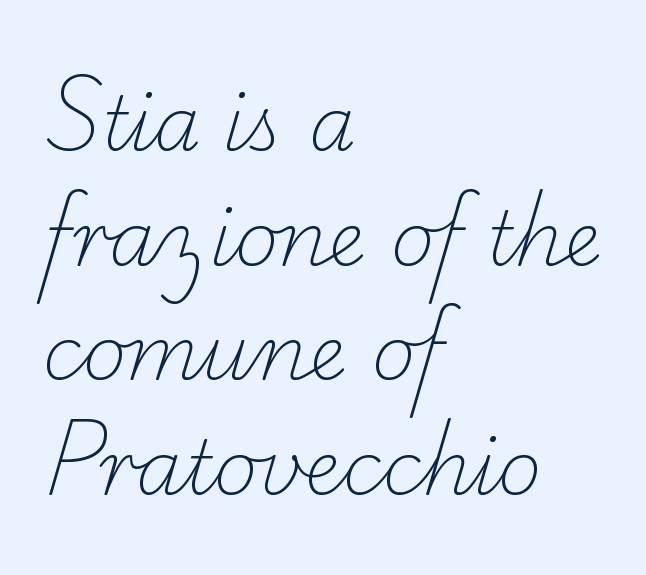
Check where the strokes stop: tiny serifs finish them off. The paragraph shown leans on its left margin. One glance says typical: line gaps are just what's usual. No letter is thick-stroked: the sample isn't bold. Looks like regular typesetting: each glyph gets only the width it needs. A clean baseline with only descenders dipping below it.
